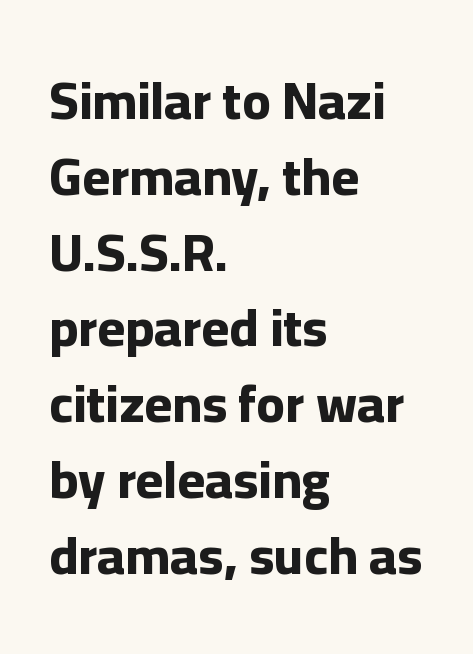
The letters advance in unequal steps, a hallmark of proportional type. Serifs: no, the terminals of the letterforms are clean. The letterforms sit shoulder to shoulder at normal distance. Bare-footed words on every line. A typesetter would call this leading conventional body-copy spacing. The setting favours the left margin, as ordinary paragraphs usually do.
